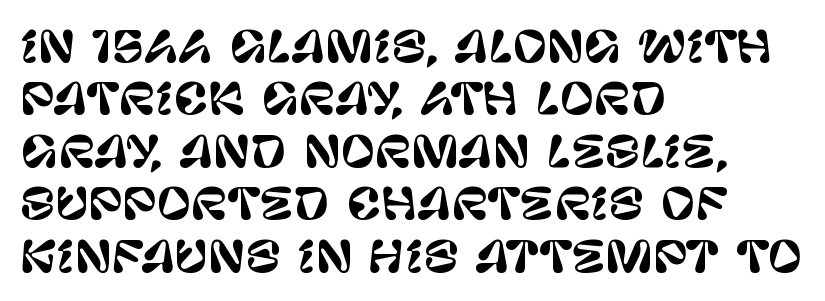
{"serif": "no", "width": "normal", "stroke_contrast": "low", "x_height": "large", "monospaced": "no", "underline": "no", "align": "left", "line_spacing": "normal", "line_spacing_ratio": 1.25, "letter_spacing": "normal", "letter_spacing_em": 0.0, "glyph_px": 42}
